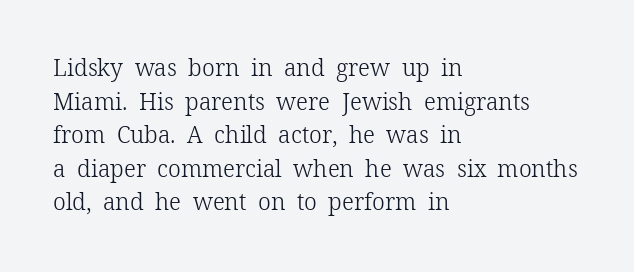
What stands out about the letter spacing? Nothing — it is the standard amount. Type without underlining. You can tell it's not italic because the verticals are truly vertical. Is there much room between lines? A standard amount, neither cramped nor airy.
